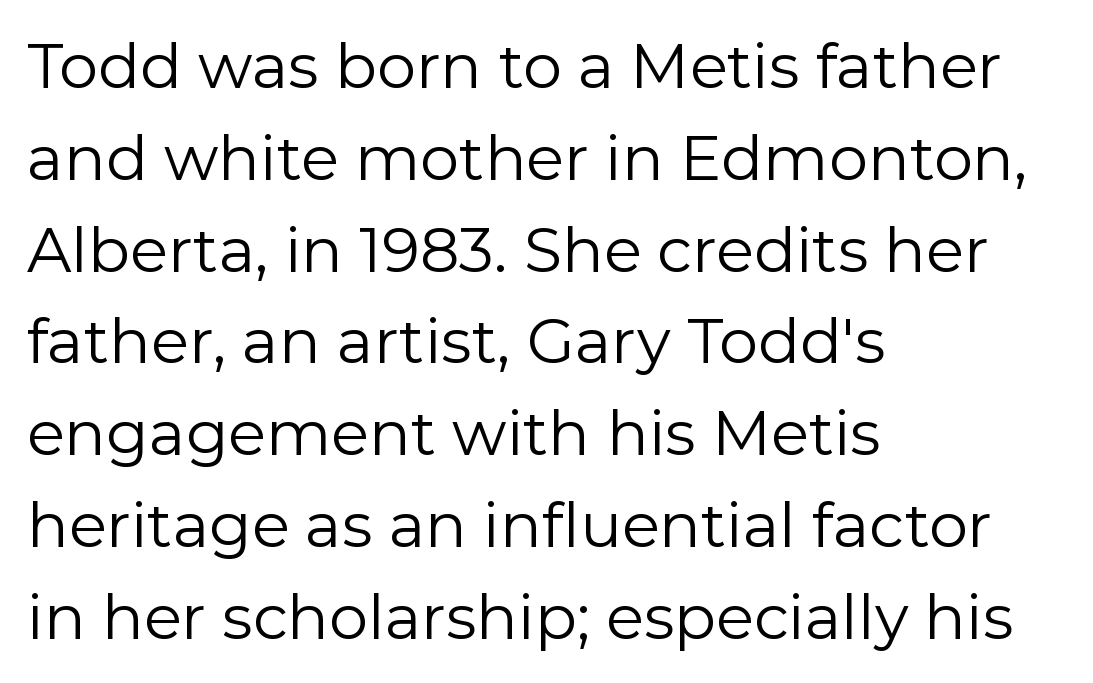
The image shows 62 px regular-weight sans-serif type, upright; set left-aligned, normal line spacing (1.48x), normal letter spacing, not underlined; low stroke contrast and a medium x-height.
